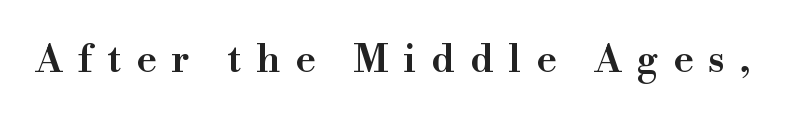
The image shows 39 px semibold serif type, upright; set unusually wide letter spacing (+0.39 em), not underlined; high stroke contrast and a small x-height.
